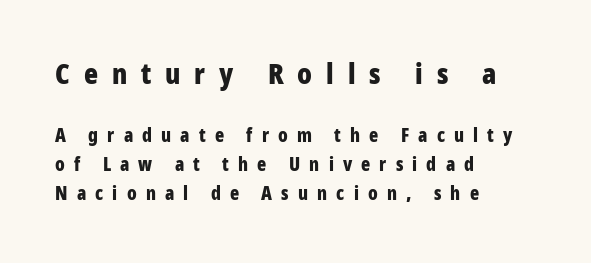
Spacing verdict: proportional, widths tailored to each character. The letters in the upper block stand taller than those in the block below. Tall strokes in this sample are plumb rather than angled. The rendering uses a moderate line-height, typical for paragraphs. Note: no serifs on the glyphs.
